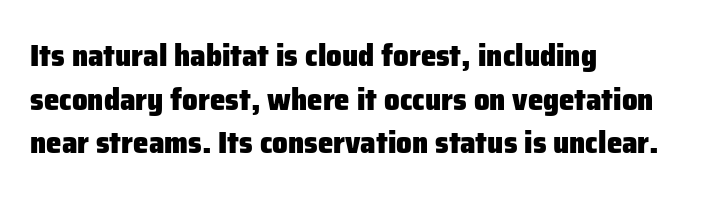
{"serif": "no", "italic": "no", "bold": "yes", "weight": "heavy", "width": "normal", "stroke_contrast": "low", "x_height": "medium", "monospaced": "no", "underline": "no", "align": "left", "line_spacing": "normal", "line_spacing_ratio": 1.41, "letter_spacing": "normal", "letter_spacing_em": 0.0, "glyph_px": 31}
